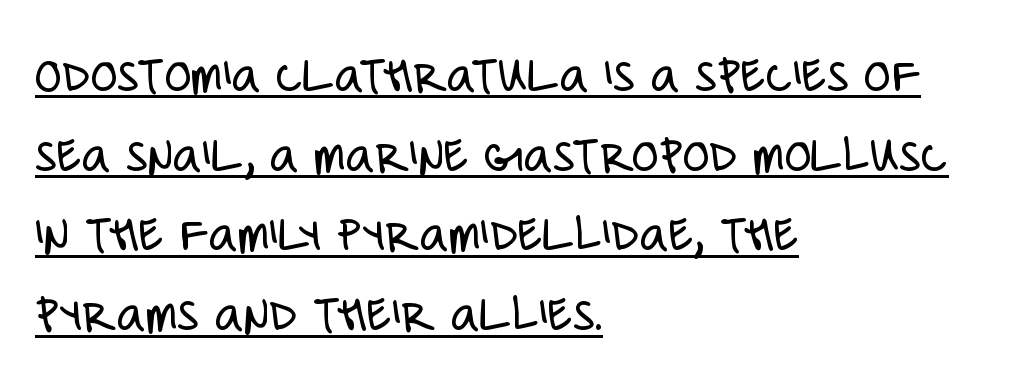
{"serif": "no", "italic": "no", "bold": "no", "weight": "light", "width": "condensed", "stroke_contrast": "low", "x_height": "large", "monospaced": "no", "underline": "yes", "align": "left", "line_spacing": "normal", "line_spacing_ratio": 1.45, "letter_spacing": "normal", "letter_spacing_em": 0.0, "glyph_px": 55}
